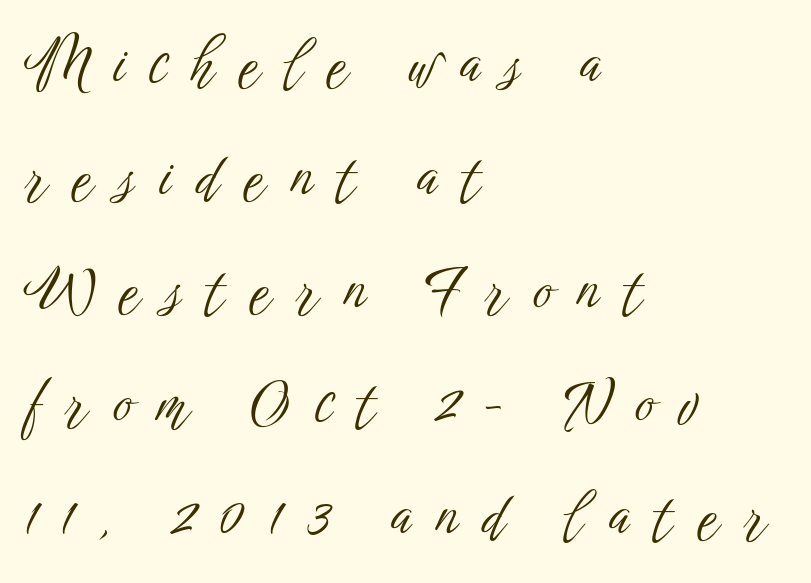
Q: Is the text bold? A: No.
Q: Is the text italic (slanted)? A: Yes.
Q: Is the typeface a serif or a sans-serif typeface? A: Sans-serif.
Q: Is the text underlined? A: No.
Q: How is the paragraph aligned? A: Left-aligned.
Q: Is the spacing between letters normal or unusually wide? A: Unusually wide.
Q: Is the spacing between lines tight, normal or loose? A: Loose.
Q: Width (condensed, normal, or wide)? A: Condensed.
Q: Stroke contrast? A: Low.
Q: x-height? A: Medium.
Q: Monospaced? A: No.
